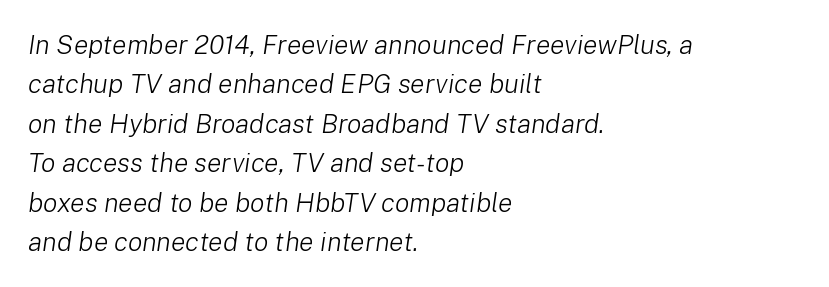
{"italic": "yes", "lean": "right", "slant_degrees": 8, "bold": "no", "underline": "no", "align": "left", "line_spacing": "normal", "line_spacing_ratio": 1.46, "letter_spacing": "normal", "letter_spacing_em": 0.0, "glyph_px": 27}
